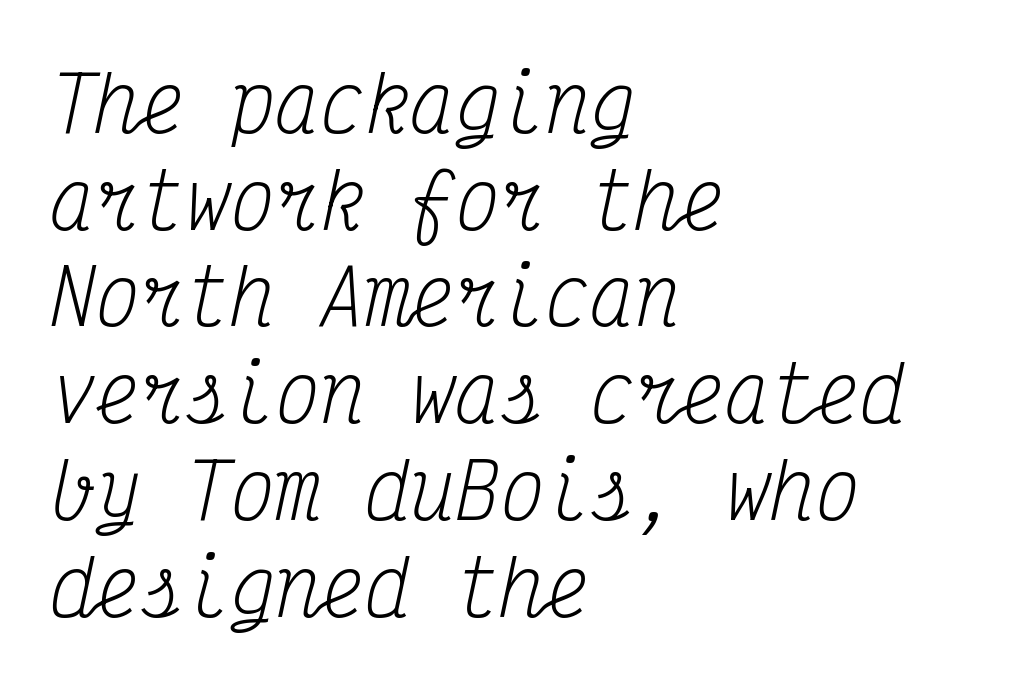
The image shows 75 px regular-weight, condensed serif type, italic (leaning right), monospaced; set left-aligned, normal line spacing (1.29x), normal letter spacing, not underlined; medium stroke contrast and a medium x-height.
